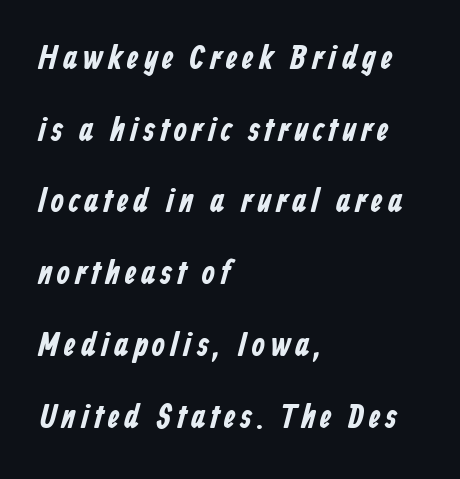
{"serif": "no", "bold": "yes", "weight": "bold", "width": "condensed", "stroke_contrast": "low", "x_height": "medium", "monospaced": "no", "underline": "no", "align": "left", "line_spacing": "loose", "line_spacing_ratio": 2.11, "glyph_px": 34}
